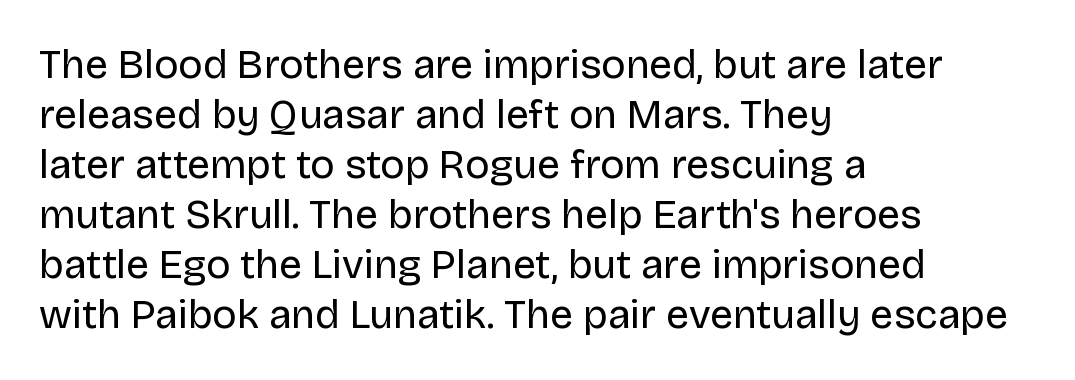
The image shows 41 px regular-weight sans-serif type, upright; set left-aligned, line spacing 1.22x, normal letter spacing, not underlined; low stroke contrast and a large x-height.
